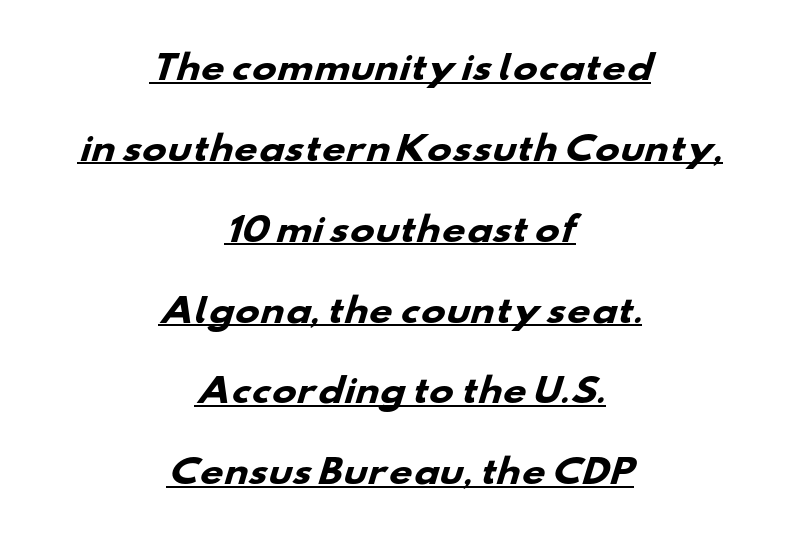
The image shows 33 px heavy, wide sans-serif type; set centered, loose line spacing (2.45x), normal letter spacing, underlined; low stroke contrast and a small x-height.
